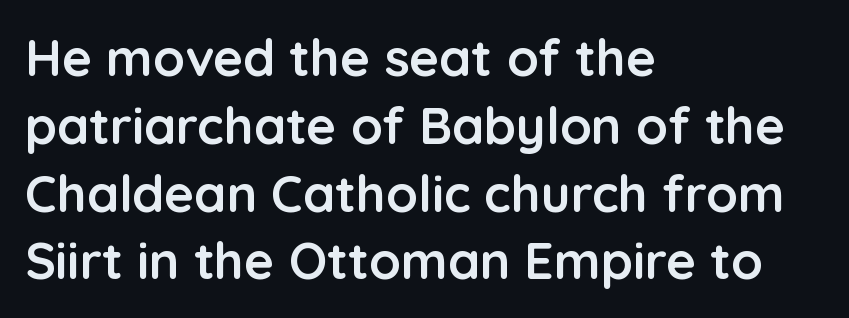
Descenders hang freely into open space. Leftover space on each line is placed entirely after the last word. In terms of posture, this sample is upright. Thick stems and heavy bowls — unmistakably bold. The characters display no serif detailing; their extremities are plain.
